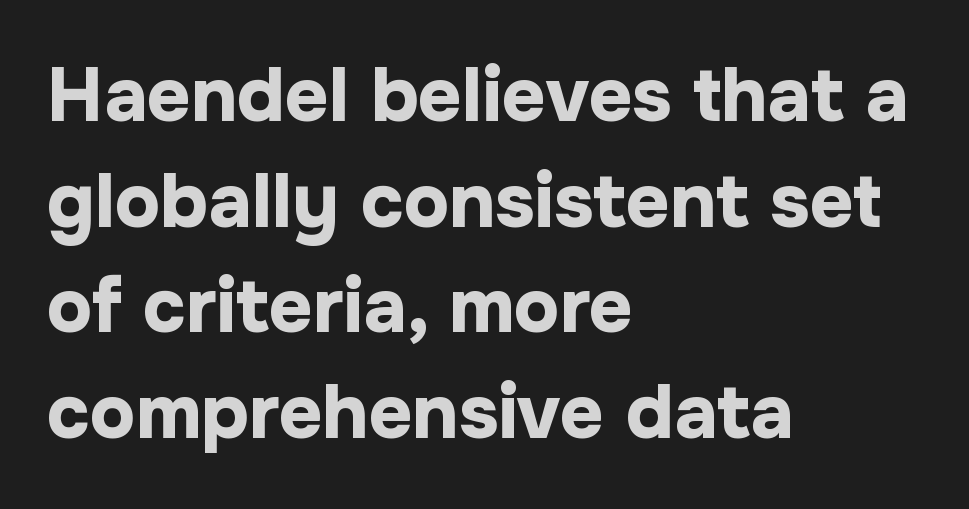
The passage is arranged the way most books set body copy — flush left. On the weight axis this lands at bold, roughly 700. The specimen omits any rule beneath the text block's lines. The passage shown stacks its lines at a standard gap.
